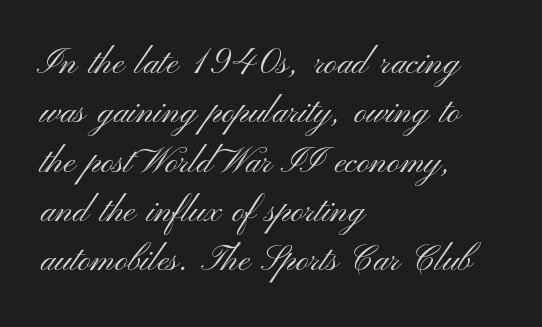
Q: Is the text bold? A: No.
Q: Is the text italic (slanted)? A: Yes.
Q: Is the typeface a serif or a sans-serif typeface? A: Sans-serif.
Q: Is the text underlined? A: No.
Q: How is the paragraph aligned? A: Left-aligned.
Q: Is the spacing between letters normal or unusually wide? A: Normal.
Q: Is the spacing between lines tight, normal or loose? A: Normal.
Q: Width (condensed, normal, or wide)? A: Wide.
Q: Stroke contrast? A: Medium.
Q: x-height? A: Small.
Q: Monospaced? A: No.
